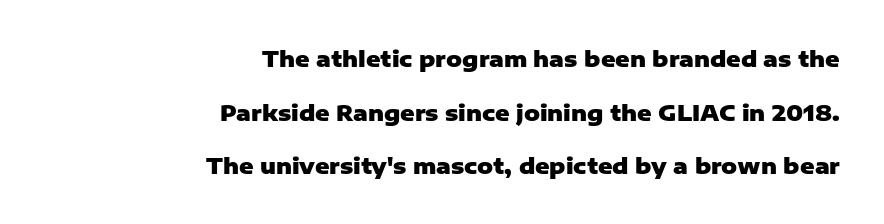
Q: Is the text bold? A: Yes.
Q: Is the text italic (slanted)? A: No, it is upright.
Q: Is the text underlined? A: No.
Q: How is the paragraph aligned? A: Right-aligned.
Q: Is the spacing between letters normal or unusually wide? A: Normal.
Q: Is the spacing between lines tight, normal or loose? A: Loose.
